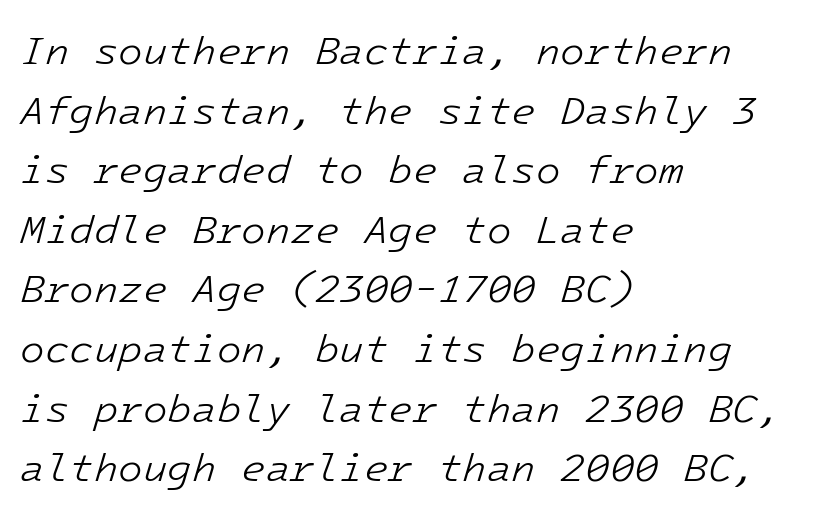
{"italic": "yes", "lean": "right", "slant_degrees": 16, "bold": "no", "weight": "light", "width": "normal", "stroke_contrast": "low", "x_height": "medium", "monospaced": "yes", "underline": "no", "align": "left", "line_spacing": "normal", "line_spacing_ratio": 1.49, "letter_spacing": "normal", "letter_spacing_em": 0.0, "glyph_px": 40}
